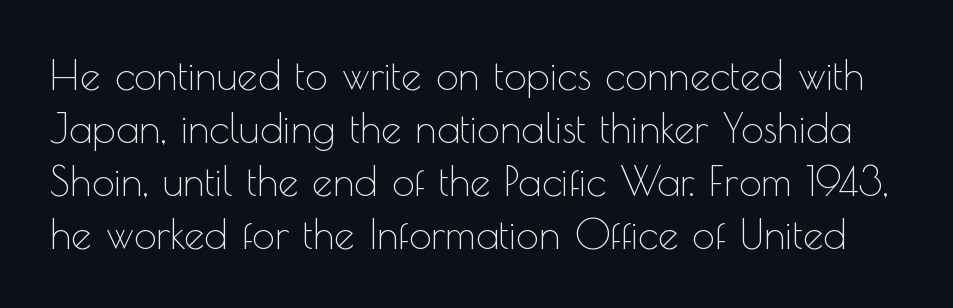
{"serif": "no", "italic": "no", "bold": "no", "weight": "thin", "width": "normal", "x_height": "small", "monospaced": "no", "underline": "no", "line_spacing": "normal", "line_spacing_ratio": 1.29, "letter_spacing": "normal", "letter_spacing_em": 0.0, "glyph_px": 41}
